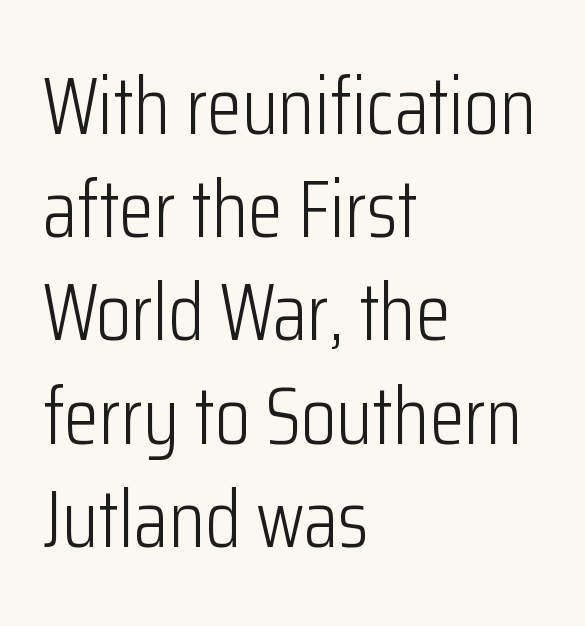
{"serif": "no", "italic": "no", "bold": "no", "weight": "light", "width": "condensed", "stroke_contrast": "low", "x_height": "medium", "monospaced": "no", "underline": "no", "align": "left", "line_spacing": "normal", "line_spacing_ratio": 1.29, "letter_spacing": "normal", "letter_spacing_em": 0.0, "glyph_px": 80}
